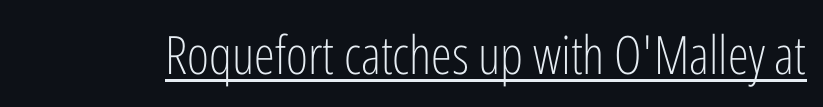
The image shows 53 px light, condensed sans-serif type, upright; set normal letter spacing, underlined; low stroke contrast and a medium x-height.
